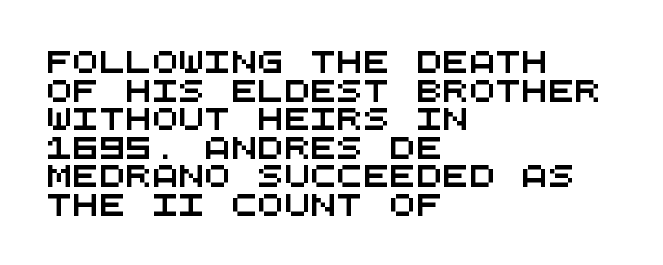
Just letters on the line, the space beneath them empty. This block has exactly the height ordinary leading produces. Letter spacing: default. These lines are set flush left with a ragged right edge.
